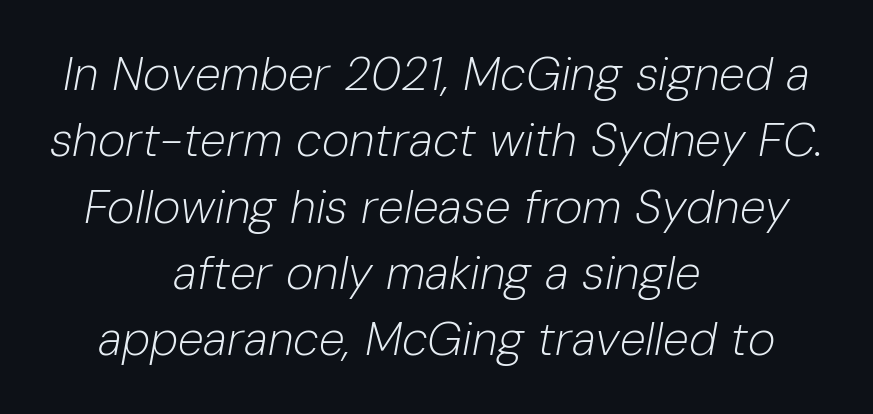
Q: Is the text bold? A: No.
Q: Is the text italic (slanted)? A: Yes, it leans right by about 10 degrees.
Q: Is the text underlined? A: No.
Q: How is the paragraph aligned? A: Centered.
Q: Is the spacing between letters normal or unusually wide? A: Normal.
Q: Is the spacing between lines tight, normal or loose? A: Normal.
Q: Width (condensed, normal, or wide)? A: Normal.
Q: Stroke contrast? A: Low.
Q: x-height? A: Medium.
Q: Monospaced? A: No.
